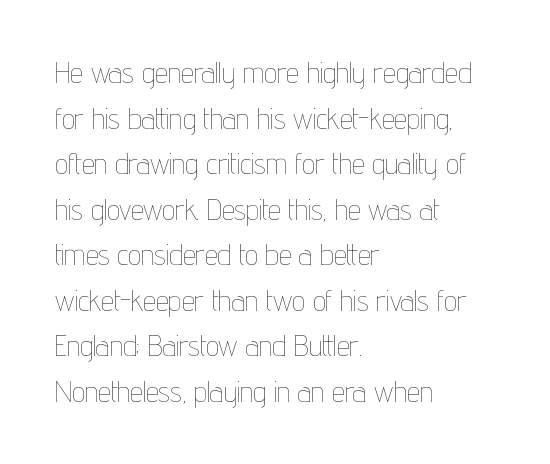
{"italic": "no", "bold": "no", "weight": "thin", "width": "condensed", "stroke_contrast": "low", "x_height": "medium", "monospaced": "no", "underline": "no", "align": "left", "line_spacing": "normal", "line_spacing_ratio": 1.57, "letter_spacing": "normal", "letter_spacing_em": 0.0, "glyph_px": 29}
